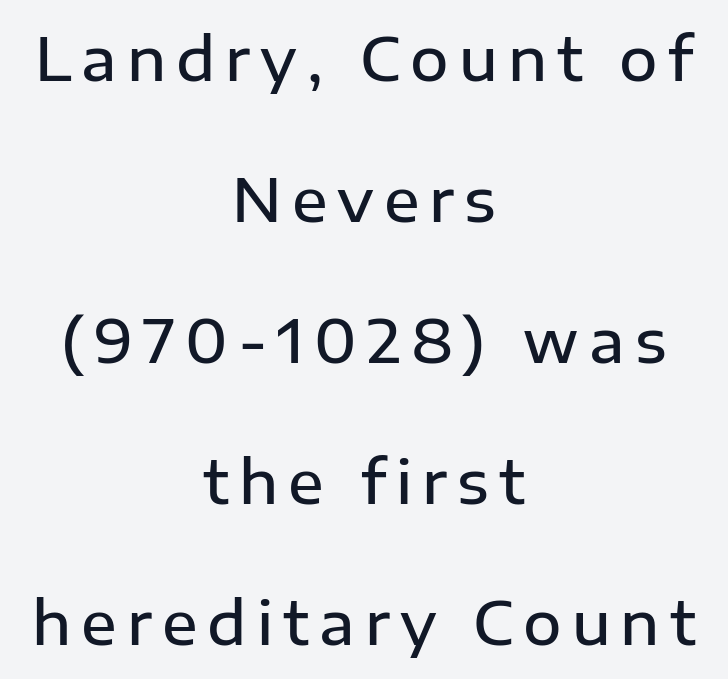
The image shows 59 px semibold sans-serif type, upright; set centered, loose line spacing (2.39x), not underlined; low stroke contrast and a medium x-height.
